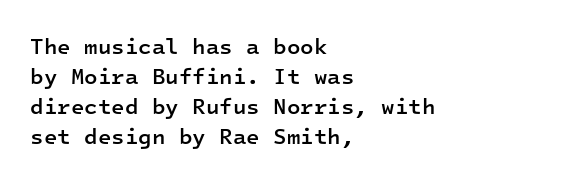
{"italic": "no", "bold": "semi", "underline": "no", "align": "left", "line_spacing": "normal", "line_spacing_ratio": 1.37, "letter_spacing": "normal", "letter_spacing_em": 0.0, "glyph_px": 22}
